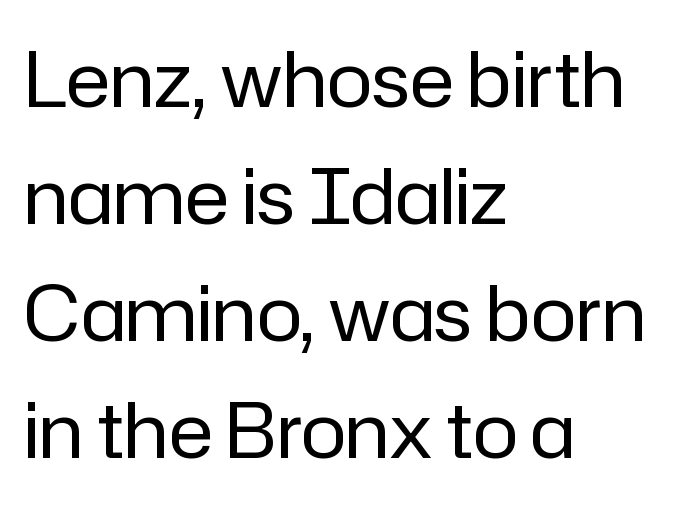
The image shows 76 px regular-weight sans-serif type, upright; set left-aligned, normal line spacing (1.54x), normal letter spacing, not underlined; low stroke contrast and a medium x-height.
